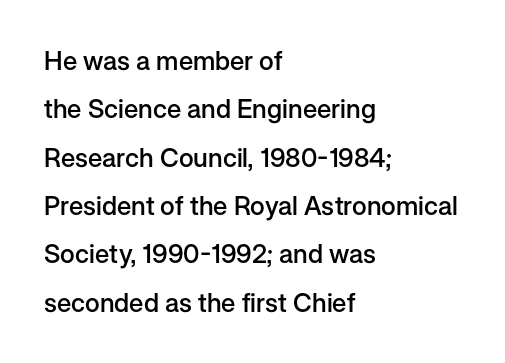
{"italic": "no", "bold": "semi", "underline": "no", "align": "left", "line_spacing_ratio": 1.86, "letter_spacing": "normal", "letter_spacing_em": 0.0, "glyph_px": 26}
